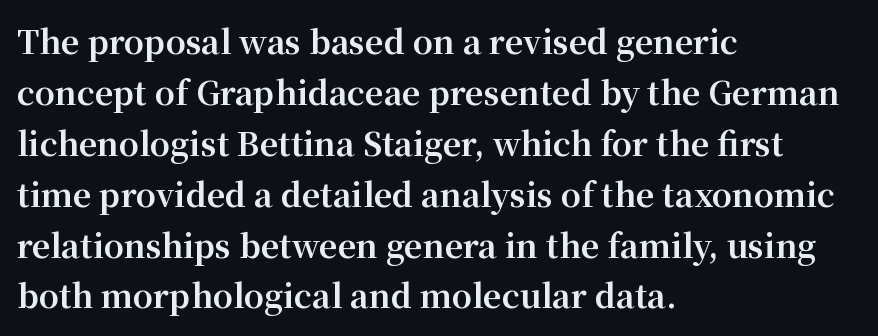
The image shows 32 px bold serif type, upright; set left-aligned, normal line spacing (1.59x), normal letter spacing, not underlined; medium stroke contrast and a medium x-height.
